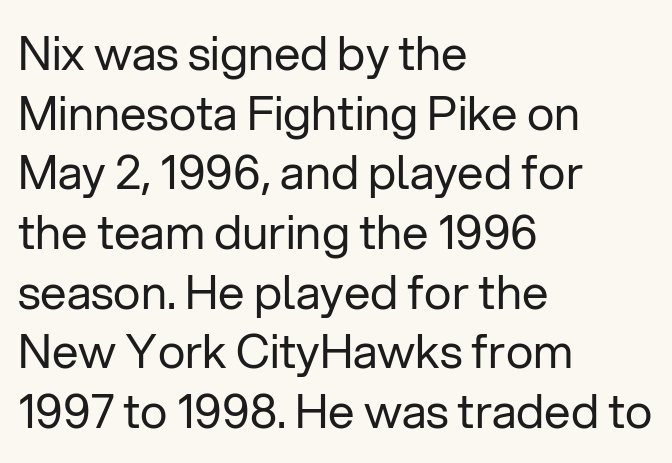
Q: Is the text bold? A: No.
Q: Is the text italic (slanted)? A: No, it is upright.
Q: Is the typeface a serif or a sans-serif typeface? A: Sans-serif.
Q: Is the text underlined? A: No.
Q: How is the paragraph aligned? A: Left-aligned.
Q: Is the spacing between letters normal or unusually wide? A: Normal.
Q: Is the spacing between lines tight, normal or loose? A: Normal.
Q: Width (condensed, normal, or wide)? A: Normal.
Q: Stroke contrast? A: Low.
Q: x-height? A: Medium.
Q: Monospaced? A: No.
